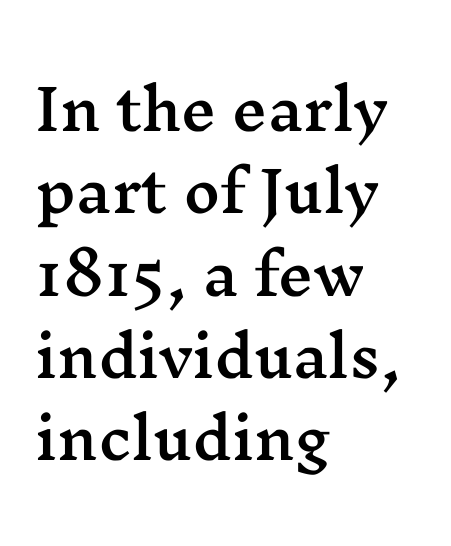
{"serif": "yes", "italic": "no", "width": "wide", "stroke_contrast": "medium", "x_height": "medium", "monospaced": "no", "underline": "no", "align": "left", "line_spacing": "normal", "line_spacing_ratio": 1.47, "letter_spacing": "normal", "letter_spacing_em": 0.0, "glyph_px": 56}
